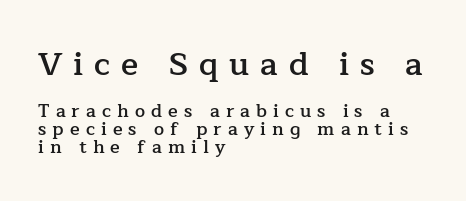
Q: Is the text bold? A: Semi-bold.
Q: Is the text italic (slanted)? A: No, it is upright.
Q: Is the typeface a serif or a sans-serif typeface? A: Serif.
Q: Is the text underlined? A: No.
Q: How is the paragraph aligned? A: Left-aligned.
Q: Is the spacing between letters normal or unusually wide? A: Unusually wide.
Q: Is the spacing between lines tight, normal or loose? A: Tight.
Q: Which block of text is set in a larger size, the first (top) or the second (bottom)? A: The first (top) one.
Q: Width (condensed, normal, or wide)? A: Normal.
Q: Stroke contrast? A: Low.
Q: x-height? A: Medium.
Q: Monospaced? A: No.
